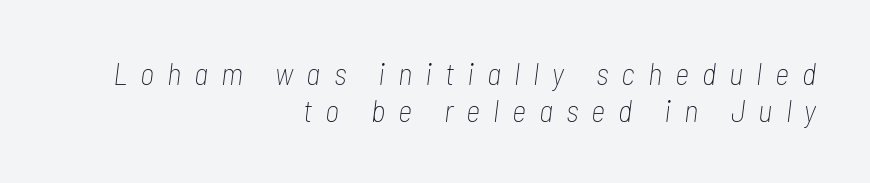
Q: Is the text bold? A: No.
Q: Is the text italic (slanted)? A: Yes, it leans right by about 7 degrees.
Q: Is the text underlined? A: No.
Q: How is the paragraph aligned? A: Right-aligned.
Q: Is the spacing between letters normal or unusually wide? A: Unusually wide.
Q: Width (condensed, normal, or wide)? A: Condensed.
Q: Stroke contrast? A: Low.
Q: x-height? A: Medium.
Q: Monospaced? A: No.
